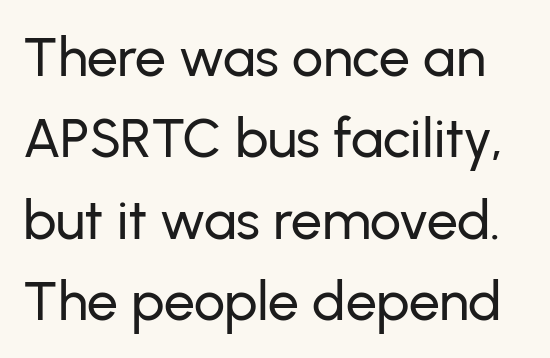
The font family rendered here belongs to the sans-serif group. A typesetter would call this proportional, since set widths differ per character. This is the regular roman posture of the typeface. The zone under the glyphs is completely vacant. The gaps between neighbouring characters are ordinary and unremarkable. What's the leading like? Ordinary, nothing unusual.
